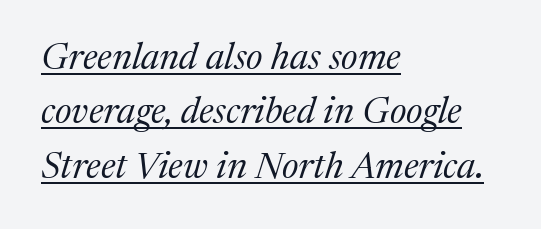
Q: Is the text bold? A: No.
Q: Is the text italic (slanted)? A: Yes, it leans right by about 17 degrees.
Q: Is the typeface a serif or a sans-serif typeface? A: Serif.
Q: Is the text underlined? A: Yes.
Q: How is the paragraph aligned? A: Left-aligned.
Q: Is the spacing between letters normal or unusually wide? A: Normal.
Q: Is the spacing between lines tight, normal or loose? A: Normal.
Q: Width (condensed, normal, or wide)? A: Normal.
Q: Stroke contrast? A: Medium.
Q: x-height? A: Medium.
Q: Monospaced? A: No.
